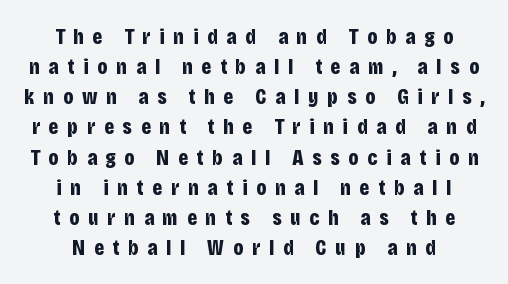
Does extra space separate the letters? Yes, quite a lot of it. How would I describe the line gaps? Plain and ordinary. Strong, thick strokes mark this as bold type. Nope, not italic — everything's standing straight.
